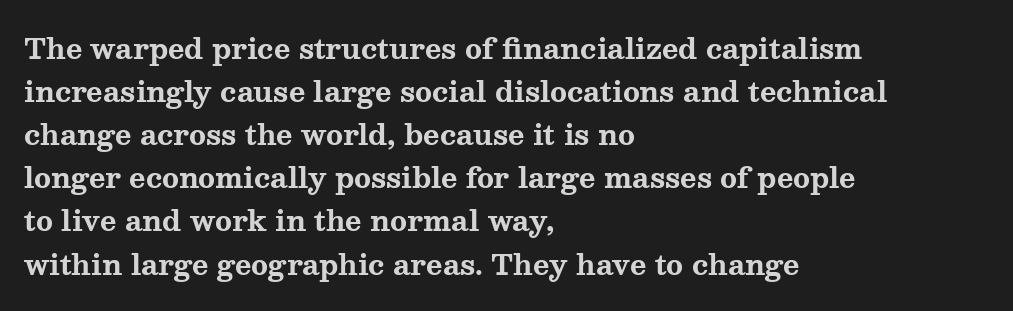
Q: Is the text bold? A: Yes.
Q: Is the text italic (slanted)? A: No, it is upright.
Q: Is the typeface a serif or a sans-serif typeface? A: Serif.
Q: Is the text underlined? A: No.
Q: How is the paragraph aligned? A: Left-aligned.
Q: Is the spacing between letters normal or unusually wide? A: Normal.
Q: Is the spacing between lines tight, normal or loose? A: Normal.
Q: Width (condensed, normal, or wide)? A: Wide.
Q: Stroke contrast? A: Medium.
Q: x-height? A: Medium.
Q: Monospaced? A: No.
